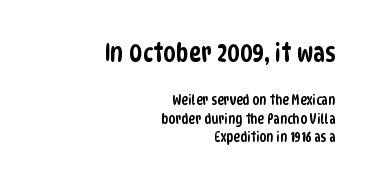
Q: Is the text underlined? A: No.
Q: How is the paragraph aligned? A: Right-aligned.
Q: Is the spacing between letters normal or unusually wide? A: Normal.
Q: Is the spacing between lines tight, normal or loose? A: Normal.
Q: Which block of text is set in a larger size, the first (top) or the second (bottom)? A: The first (top) one.
